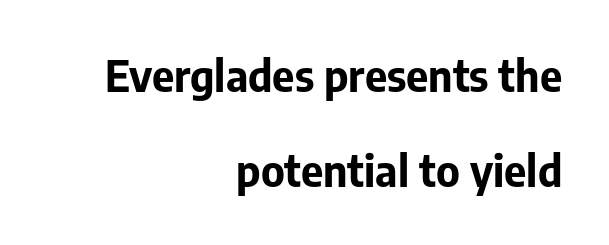
Q: Is the text bold? A: Yes.
Q: Is the text italic (slanted)? A: No, it is upright.
Q: Is the typeface a serif or a sans-serif typeface? A: Sans-serif.
Q: Is the text underlined? A: No.
Q: How is the paragraph aligned? A: Right-aligned.
Q: Is the spacing between letters normal or unusually wide? A: Normal.
Q: Is the spacing between lines tight, normal or loose? A: Loose.
Q: Width (condensed, normal, or wide)? A: Normal.
Q: Stroke contrast? A: Low.
Q: x-height? A: Medium.
Q: Monospaced? A: No.
